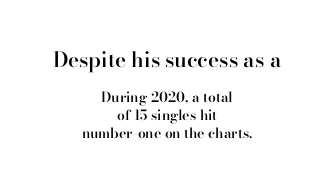
The image shows 21 px text type, upright; set centered, normal line spacing (1.26x), normal letter spacing, not underlined; the first (top) block is 1.5x larger.
